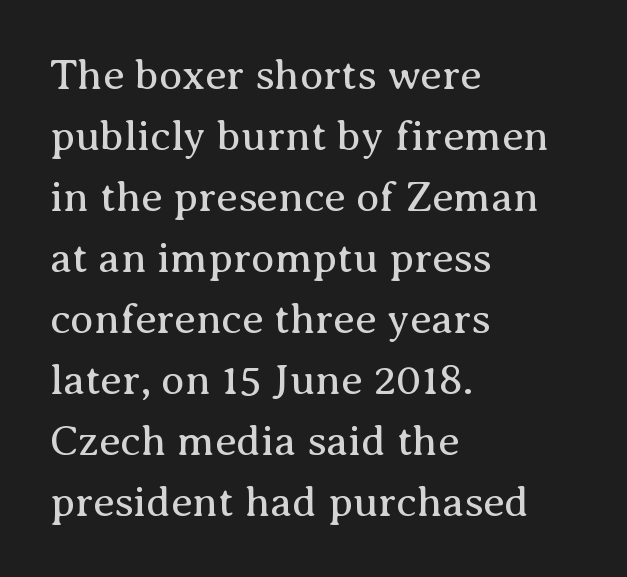
Q: Is the text bold? A: No.
Q: Is the text italic (slanted)? A: No, it is upright.
Q: Is the typeface a serif or a sans-serif typeface? A: Serif.
Q: Is the text underlined? A: No.
Q: How is the paragraph aligned? A: Left-aligned.
Q: Is the spacing between letters normal or unusually wide? A: Normal.
Q: Is the spacing between lines tight, normal or loose? A: Normal.
Q: Width (condensed, normal, or wide)? A: Normal.
Q: Stroke contrast? A: Medium.
Q: x-height? A: Medium.
Q: Monospaced? A: No.
